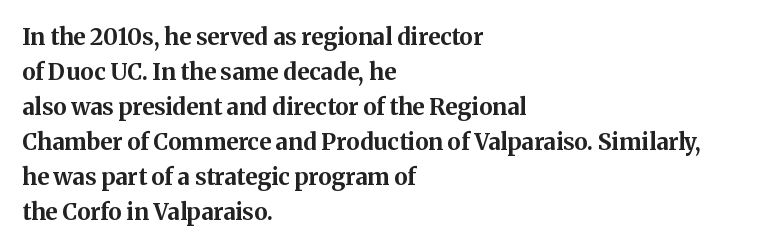
{"italic": "no", "bold": "yes", "underline": "no", "align": "left", "line_spacing": "normal", "line_spacing_ratio": 1.52, "letter_spacing": "normal", "letter_spacing_em": 0.0, "glyph_px": 23}
